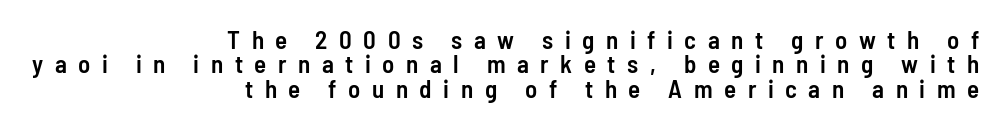
The image shows 25 px text type, upright; set right-aligned, tight line spacing (0.98x), unusually wide letter spacing (+0.46 em), not underlined.
